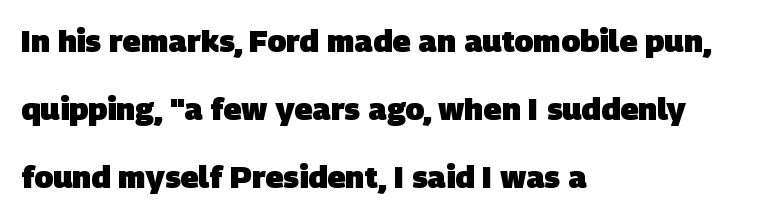
The image shows 31 px heavy sans-serif type; set left-aligned, loose line spacing (2.2x), normal letter spacing, not underlined; low stroke contrast and a large x-height.
